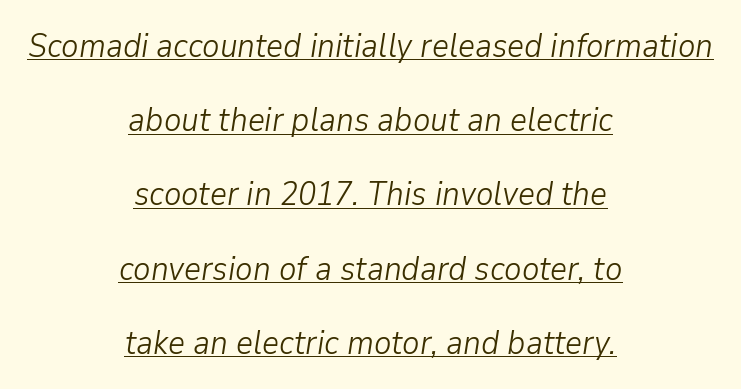
{"italic": "yes", "lean": "right", "slant_degrees": 9, "bold": "no", "weight": "light", "width": "normal", "stroke_contrast": "low", "x_height": "medium", "monospaced": "no", "underline": "yes", "align": "center", "line_spacing": "loose", "line_spacing_ratio": 2.25, "letter_spacing": "normal", "letter_spacing_em": 0.0, "glyph_px": 33}
